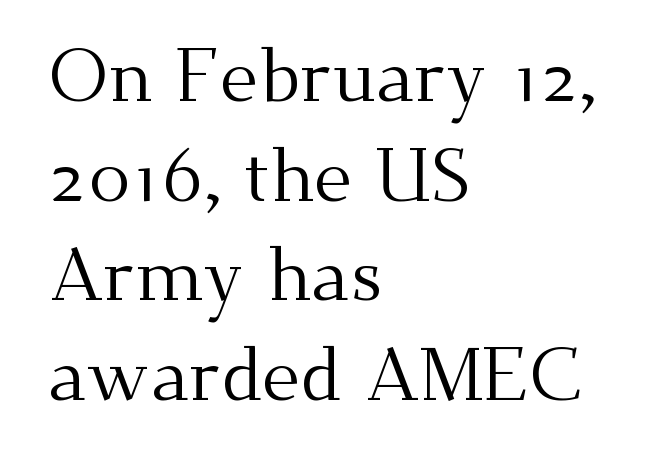
Q: Is the text bold? A: No.
Q: Is the text italic (slanted)? A: No, it is upright.
Q: Is the typeface a serif or a sans-serif typeface? A: Serif.
Q: Is the text underlined? A: No.
Q: How is the paragraph aligned? A: Left-aligned.
Q: Is the spacing between letters normal or unusually wide? A: Normal.
Q: Is the spacing between lines tight, normal or loose? A: Normal.
Q: Width (condensed, normal, or wide)? A: Normal.
Q: Stroke contrast? A: Medium.
Q: x-height? A: Small.
Q: Monospaced? A: No.
